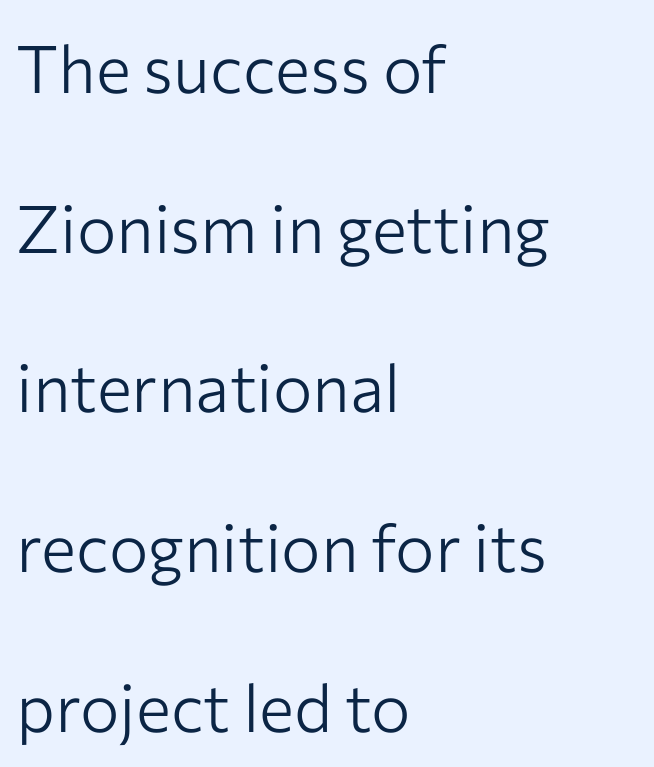
{"serif": "no", "italic": "no", "bold": "no", "weight": "light", "width": "normal", "stroke_contrast": "low", "x_height": "medium", "monospaced": "no", "underline": "no", "align": "left", "line_spacing": "loose", "line_spacing_ratio": 2.42, "letter_spacing": "normal", "letter_spacing_em": 0.0, "glyph_px": 66}
